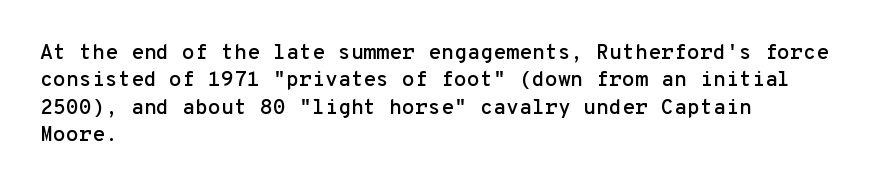
You could call the tracking neutral — neither tight nor loose. Honestly, there is no underline to notice here at all. This is roman type, the default non-slanted kind. Compared with a centered layout, this one pins lines to the left instead. Interline gaps are of average width in this sample.
